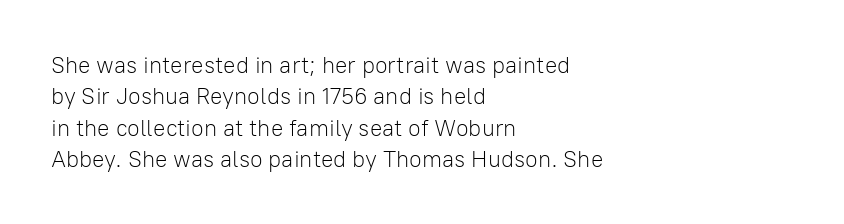
One glance says typical: line gaps are just what's usual. What stands out about the letter spacing? Nothing — it is the standard amount. This reads as an unemphasized weight, regular at the heaviest. The text block is weighted toward the left margin, trailing off unevenly rightward. Descender tails drop into unmarked territory. The specimen reads as upright at a glance.
